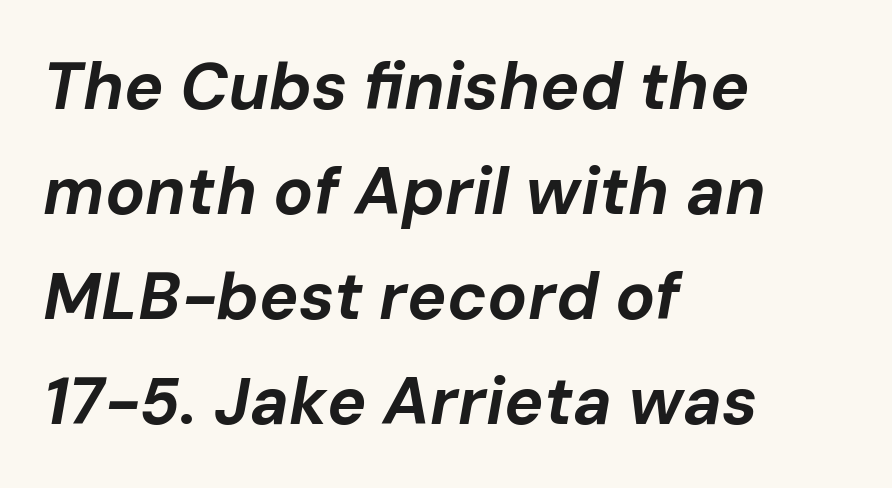
{"italic": "yes", "lean": "right", "slant_degrees": 10, "bold": "yes", "weight": "bold", "width": "normal", "stroke_contrast": "low", "x_height": "medium", "monospaced": "no", "underline": "no", "align": "left", "line_spacing": "normal", "line_spacing_ratio": 1.59, "letter_spacing": "normal", "letter_spacing_em": 0.0, "glyph_px": 66}
